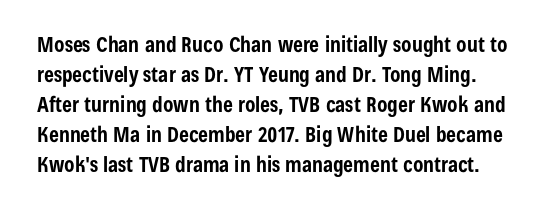
The image shows 21 px bold type, upright; set normal line spacing (1.43x), normal letter spacing, not underlined.
